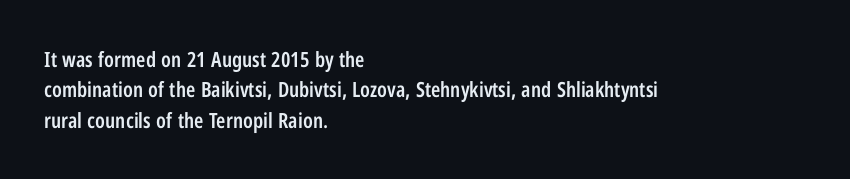
{"italic": "no", "bold": "semi", "underline": "no", "align": "left", "line_spacing": "normal", "line_spacing_ratio": 1.45, "letter_spacing": "normal", "letter_spacing_em": 0.0, "glyph_px": 21}
